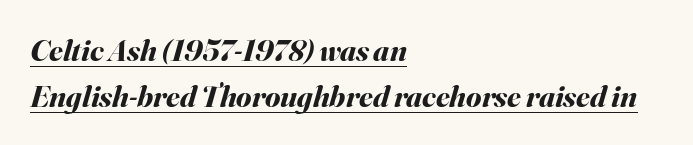
{"italic": "yes", "lean": "right", "slant_degrees": 16, "bold": "yes", "weight": "bold", "width": "normal", "stroke_contrast": "medium", "x_height": "small", "monospaced": "no", "underline": "yes", "align": "left", "line_spacing": "normal", "line_spacing_ratio": 1.48, "letter_spacing": "normal", "letter_spacing_em": 0.0, "glyph_px": 31}
